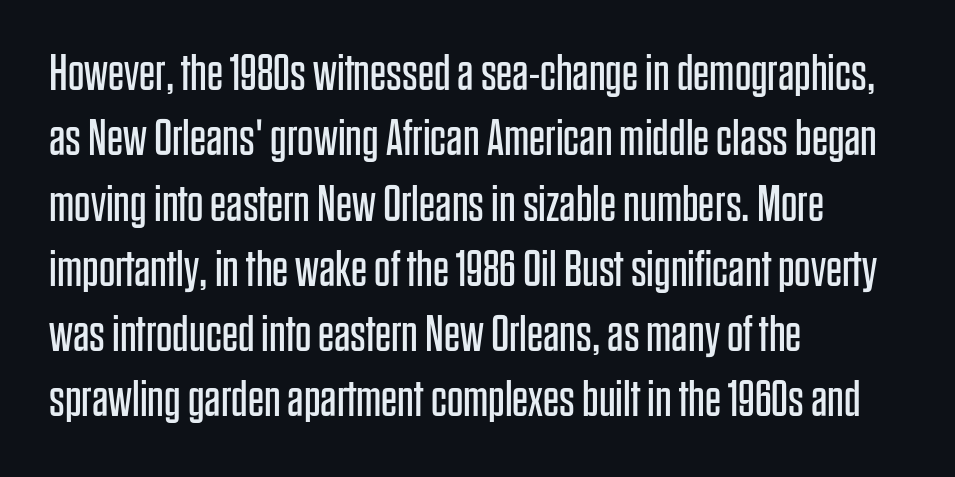
The font sits on the lighter half of the weight spectrum, regular included. Layout note: lines flush left. Letterform terminals end flat and unadorned throughout the passage. What stands out about the letter spacing? Nothing — it is the standard amount.
